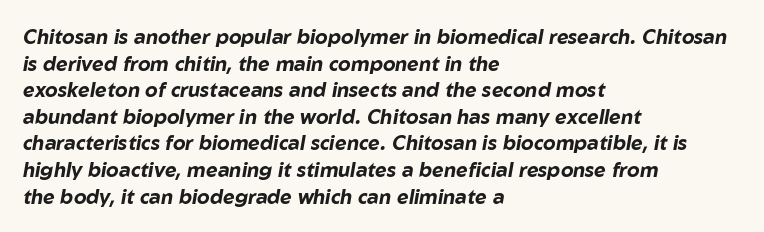
The passage shown leans; its letterforms are oblique. The setting favours the left margin, as ordinary paragraphs usually do. Check under the words: just untouched page. The gaps between neighbouring characters are ordinary and unremarkable. This block has exactly the height ordinary leading produces.
